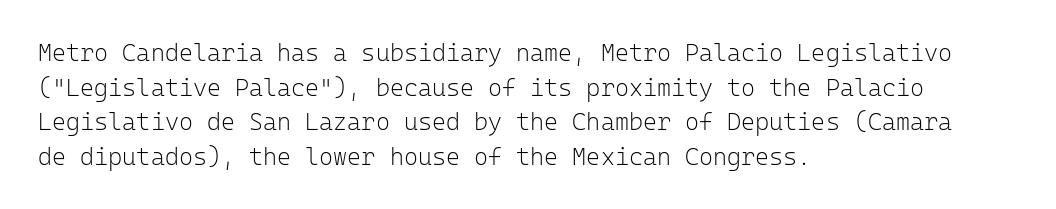
Q: Is the text bold? A: No.
Q: Is the text italic (slanted)? A: No, it is upright.
Q: Is the text underlined? A: No.
Q: How is the paragraph aligned? A: Left-aligned.
Q: Is the spacing between letters normal or unusually wide? A: Normal.
Q: Is the spacing between lines tight, normal or loose? A: Normal.
